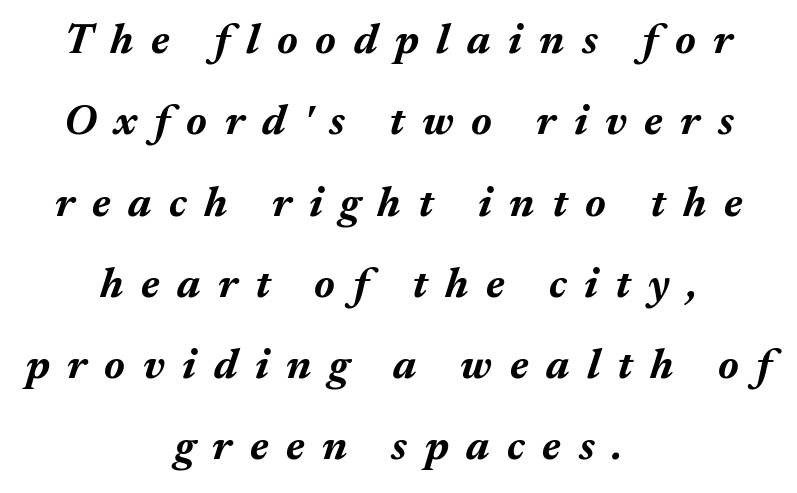
Q: Is the text bold? A: Yes.
Q: Is the text italic (slanted)? A: Yes, it leans right by about 17 degrees.
Q: Is the text underlined? A: No.
Q: How is the paragraph aligned? A: Centered.
Q: Is the spacing between letters normal or unusually wide? A: Unusually wide.
Q: Width (condensed, normal, or wide)? A: Normal.
Q: Stroke contrast? A: Medium.
Q: x-height? A: Medium.
Q: Monospaced? A: No.
